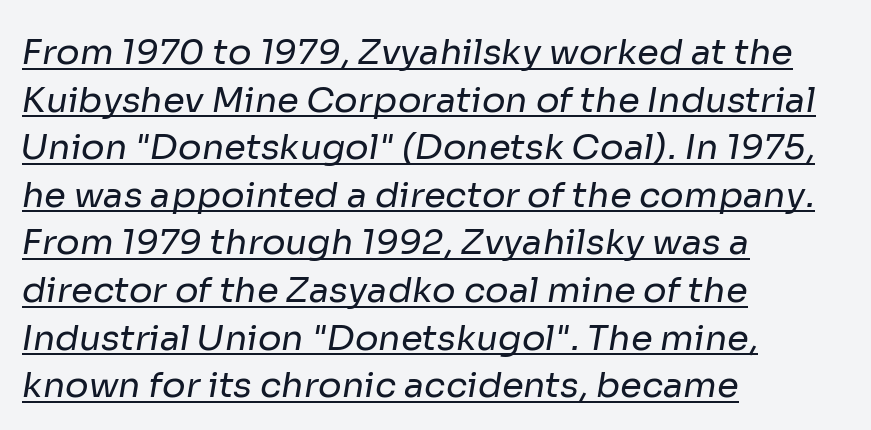
{"serif": "no", "bold": "no", "weight": "regular", "width": "normal", "stroke_contrast": "low", "x_height": "medium", "monospaced": "no", "underline": "yes", "align": "left", "line_spacing": "normal", "line_spacing_ratio": 1.36, "letter_spacing": "normal", "letter_spacing_em": 0.0, "glyph_px": 35}
